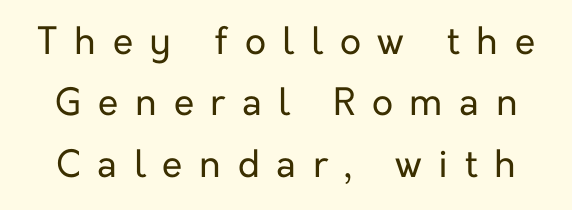
{"serif": "no", "italic": "no", "bold": "no", "weight": "regular", "width": "normal", "stroke_contrast": "low", "x_height": "medium", "monospaced": "no", "underline": "no", "line_spacing": "normal", "line_spacing_ratio": 1.66, "letter_spacing": "wide", "letter_spacing_em": 0.45, "glyph_px": 37}
